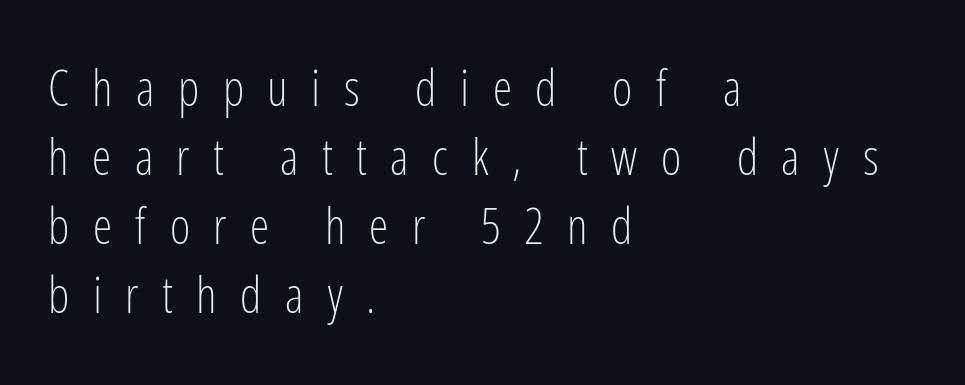
Q: Is the text bold? A: No.
Q: Is the text italic (slanted)? A: No, it is upright.
Q: Is the typeface a serif or a sans-serif typeface? A: Sans-serif.
Q: Is the text underlined? A: No.
Q: How is the paragraph aligned? A: Left-aligned.
Q: Is the spacing between letters normal or unusually wide? A: Unusually wide.
Q: Is the spacing between lines tight, normal or loose? A: Normal.
Q: Width (condensed, normal, or wide)? A: Condensed.
Q: Stroke contrast? A: Low.
Q: x-height? A: Medium.
Q: Monospaced? A: No.
